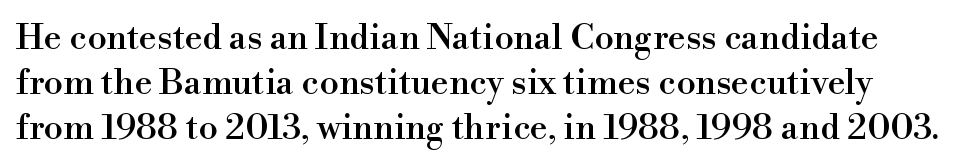
The image shows 35 px serif type, upright; set normal line spacing (1.29x), normal letter spacing, not underlined; high stroke contrast and a small x-height.
